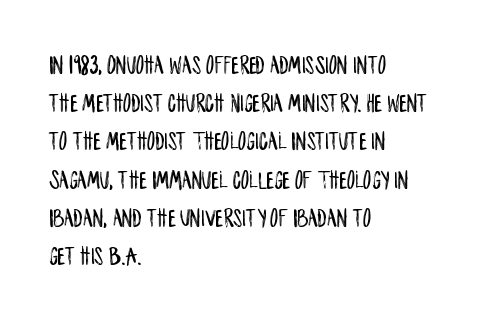
Q: Is the text italic (slanted)? A: No, it is upright.
Q: Is the text underlined? A: No.
Q: How is the paragraph aligned? A: Left-aligned.
Q: Is the spacing between letters normal or unusually wide? A: Normal.
Q: Is the spacing between lines tight, normal or loose? A: Normal.
